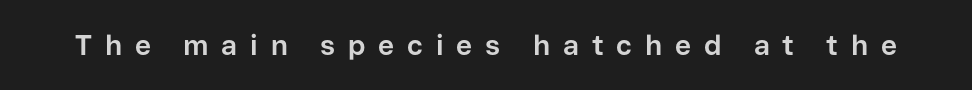
Q: Is the text bold? A: Yes.
Q: Is the text italic (slanted)? A: No, it is upright.
Q: Is the typeface a serif or a sans-serif typeface? A: Sans-serif.
Q: Is the text underlined? A: No.
Q: Is the spacing between letters normal or unusually wide? A: Unusually wide.
Q: Width (condensed, normal, or wide)? A: Normal.
Q: Stroke contrast? A: Low.
Q: x-height? A: Medium.
Q: Monospaced? A: No.
